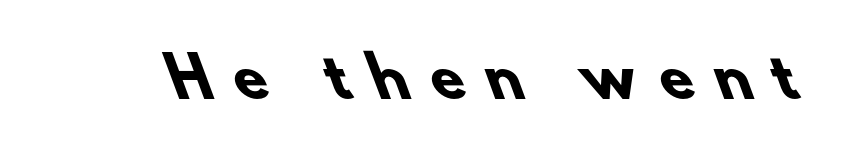
The image shows 55 px heavy sans-serif type; set unusually wide letter spacing (+0.41 em), not underlined; low stroke contrast and a small x-height.
